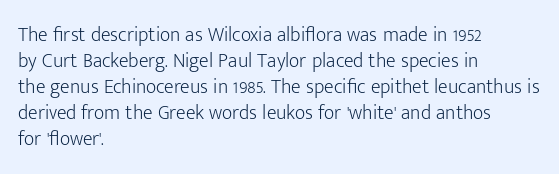
Where is the straight margin? On the left. This sample keeps an unexceptional amount of space between lines. The typesetting does not lean heavy: it is not bold. The gaps between neighbouring characters are ordinary and unremarkable. A clean baseline with only descenders dipping below it.
